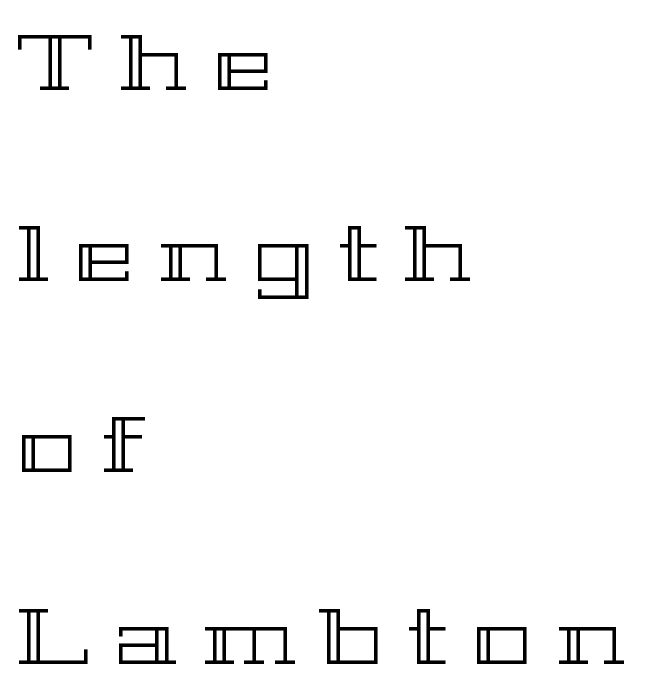
The image shows 79 px wide type, upright; set left-aligned, loose line spacing (2.42x), unusually wide letter spacing (+0.32 em), not underlined; a medium x-height.
